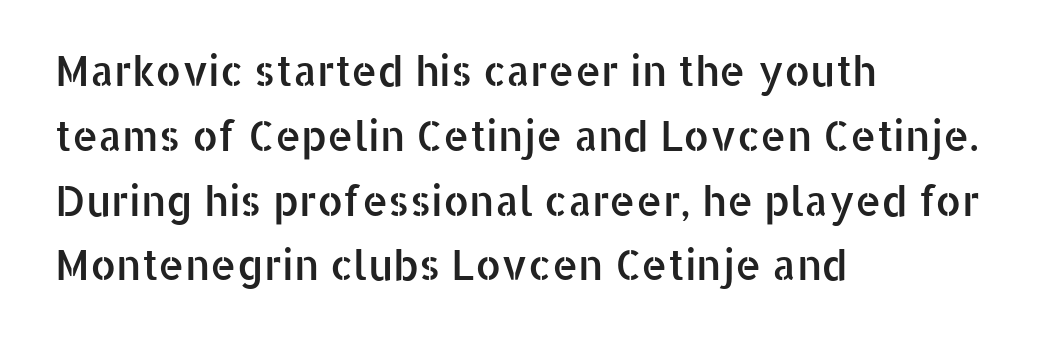
The image shows 41 px sans-serif type, upright; set left-aligned, normal line spacing (1.58x), normal letter spacing, not underlined; low stroke contrast and a medium x-height.
